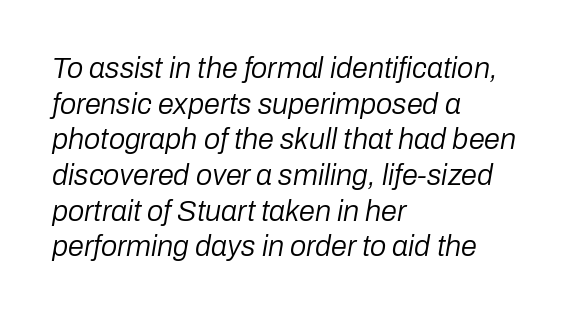
The image shows 29 px regular-weight type, italic (leaning right); set left-aligned, line spacing 1.23x, normal letter spacing, not underlined; low stroke contrast and a medium x-height.
